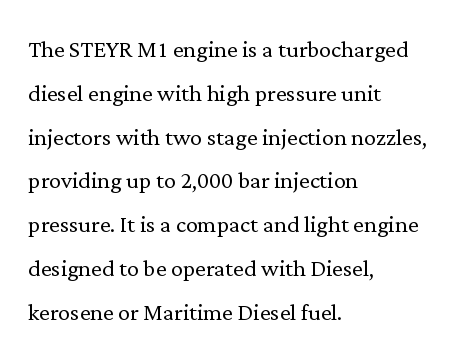
The image shows 30 px light serif type, upright; set left-aligned, normal line spacing (1.46x), normal letter spacing, not underlined; low stroke contrast and a medium x-height.
